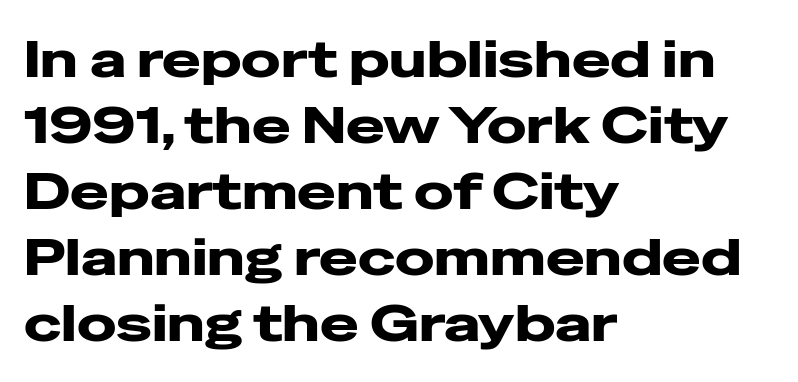
This rendering uses left alignment, leaving the right contour irregular. Nothing unusual about the tracking: characters are spaced as the font intends. Has an underline been added? It has not. Is there much room between lines? A standard amount, neither cramped nor airy. Think of a printed novel: that variable character pitch is what you see here. Does the type have serifs? No, each stem ends abruptly.
